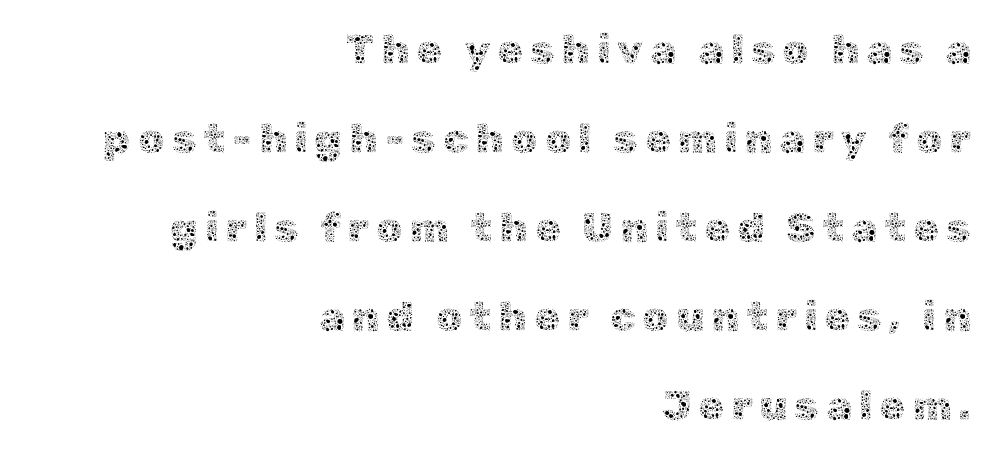
Q: Is the text bold? A: No.
Q: Is the text italic (slanted)? A: No, it is upright.
Q: Is the text underlined? A: No.
Q: How is the paragraph aligned? A: Right-aligned.
Q: Is the spacing between lines tight, normal or loose? A: Loose.
Q: Width (condensed, normal, or wide)? A: Normal.
Q: x-height? A: Medium.
Q: Monospaced? A: No.
